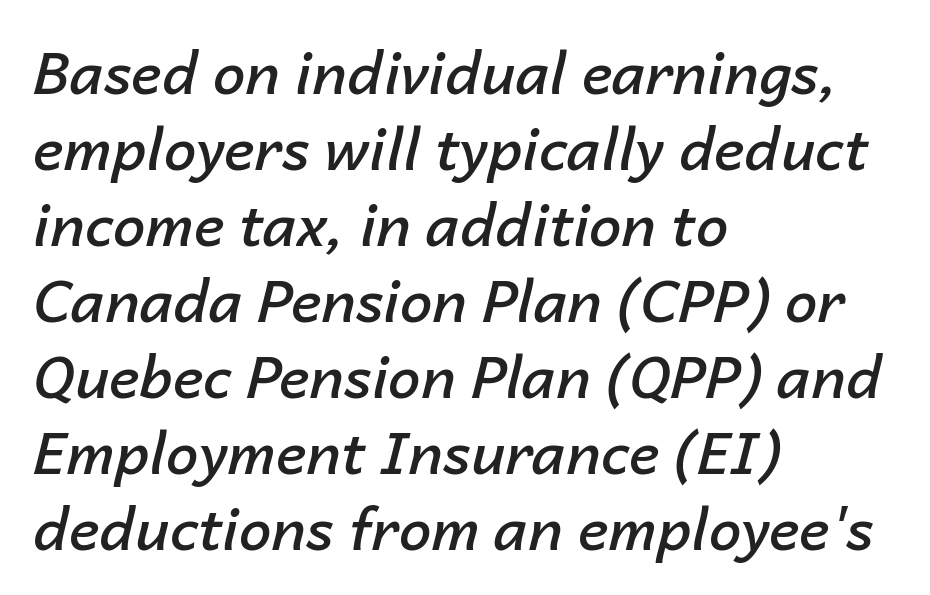
{"italic": "yes", "lean": "right", "slant_degrees": 14, "bold": "semi", "weight": "semibold", "width": "normal", "stroke_contrast": "low", "x_height": "medium", "monospaced": "no", "underline": "no", "align": "left", "line_spacing": "normal", "line_spacing_ratio": 1.31, "letter_spacing": "normal", "letter_spacing_em": 0.0, "glyph_px": 58}
